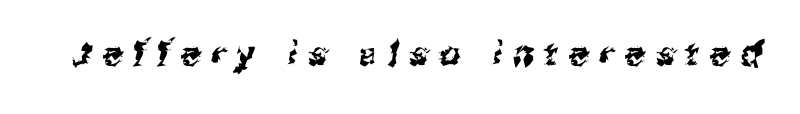
The image shows 33 px sans-serif type; set unusually wide letter spacing (+0.35 em), not underlined; medium stroke contrast and a medium x-height.
